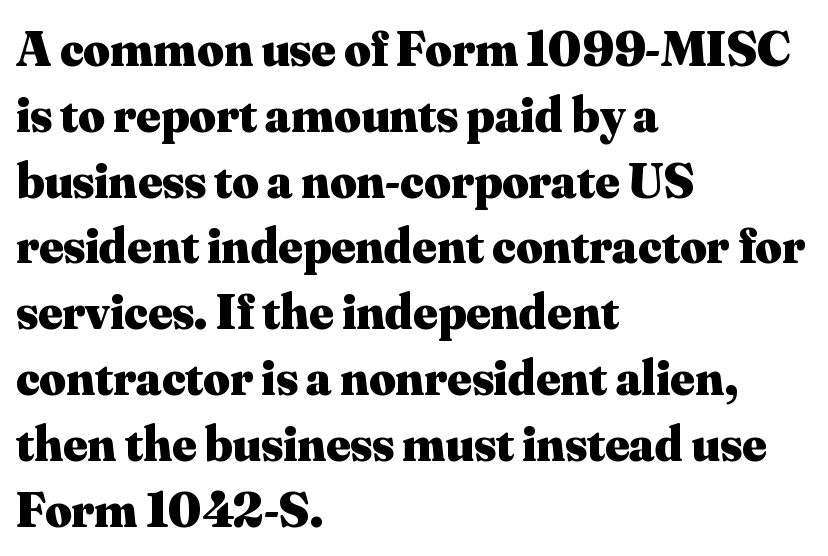
The image shows 51 px heavy serif type, upright; set left-aligned, normal line spacing (1.29x), normal letter spacing, not underlined; medium stroke contrast and a small x-height.
